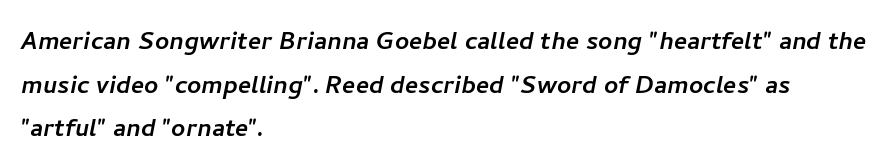
The image shows 31 px sans-serif type; set left-aligned, normal line spacing (1.41x), normal letter spacing, not underlined; low stroke contrast and a medium x-height.
